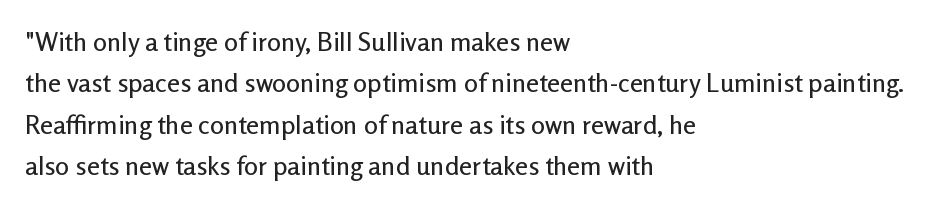
The image shows 26 px text type, upright; set left-aligned, normal line spacing (1.59x), normal letter spacing, not underlined.
